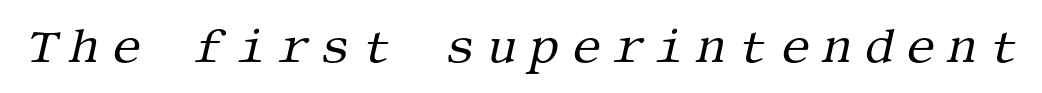
The image shows 47 px regular-weight serif type, italic (leaning right); set unusually wide letter spacing (+0.25 em), not underlined; medium stroke contrast and a large x-height.
